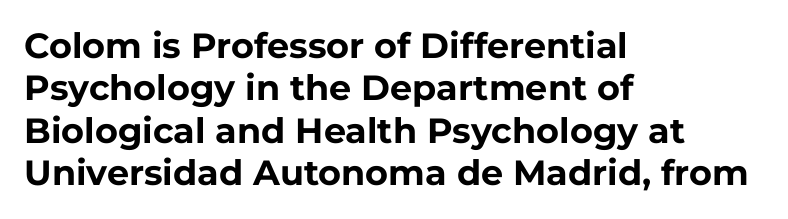
{"serif": "no", "italic": "no", "bold": "yes", "weight": "bold", "width": "normal", "stroke_contrast": "low", "x_height": "medium", "monospaced": "no", "underline": "no", "align": "left", "line_spacing_ratio": 1.21, "letter_spacing": "normal", "letter_spacing_em": 0.0, "glyph_px": 35}
